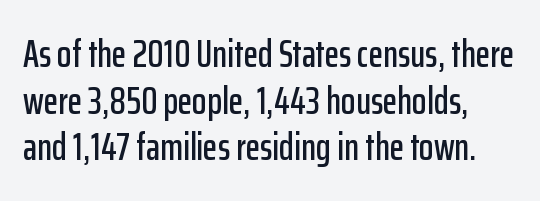
There is no visible air inserted between adjacent glyphs. Think of a printed novel: that variable character pitch is what you see here. This rendering employs a face without finishing strokes, i.e., a sans-serif. Designer's note — italics off, roman on. Rule under the text: the space is simply empty.
